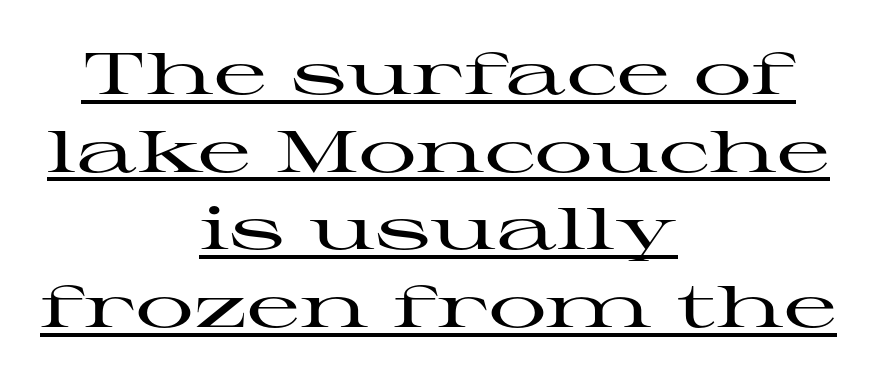
{"serif": "yes", "italic": "no", "width": "wide", "stroke_contrast": "high", "x_height": "medium", "monospaced": "no", "underline": "yes", "align": "center", "line_spacing": "normal", "line_spacing_ratio": 1.34, "letter_spacing": "normal", "letter_spacing_em": 0.0, "glyph_px": 58}
